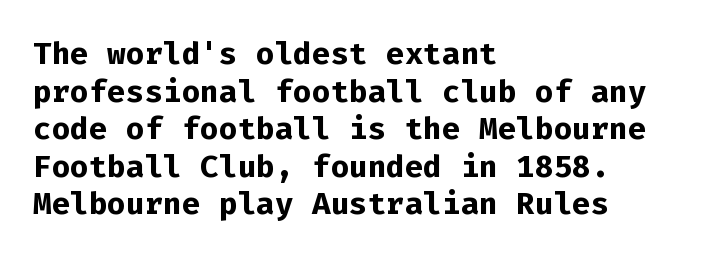
The image shows 31 px bold sans-serif type, upright, monospaced; set left-aligned, line spacing 1.21x, normal letter spacing, not underlined; low stroke contrast and a medium x-height.
